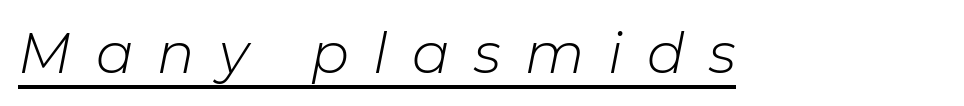
Someone cranked the tracking dial way up on this one. The axis of the letterforms is tilted away from vertical. Every word sits above its own underline. Character widths vary here, with narrow letters taking less room than wide ones. Think standard paragraph weight, or any step lighter than that.
